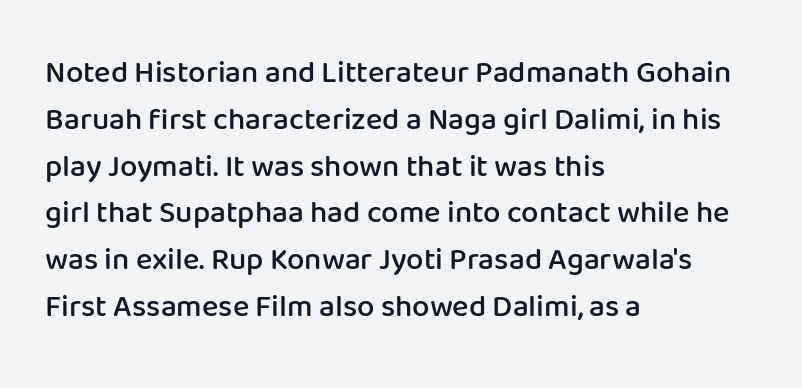
{"serif": "no", "italic": "no", "bold": "semi", "weight": "semibold", "width": "normal", "stroke_contrast": "low", "x_height": "medium", "monospaced": "no", "underline": "no", "align": "left", "line_spacing": "normal", "line_spacing_ratio": 1.51, "letter_spacing": "normal", "letter_spacing_em": 0.0, "glyph_px": 31}
